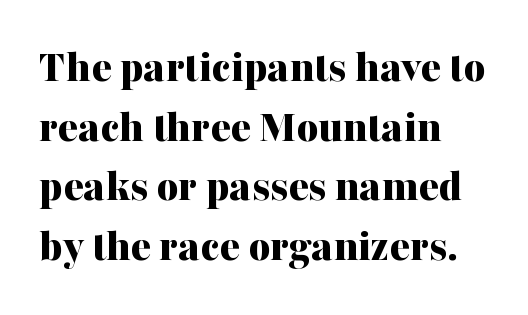
Q: Is the text bold? A: Yes.
Q: Is the text italic (slanted)? A: No, it is upright.
Q: Is the typeface a serif or a sans-serif typeface? A: Serif.
Q: Is the text underlined? A: No.
Q: How is the paragraph aligned? A: Left-aligned.
Q: Is the spacing between letters normal or unusually wide? A: Normal.
Q: Is the spacing between lines tight, normal or loose? A: Normal.
Q: Width (condensed, normal, or wide)? A: Normal.
Q: Stroke contrast? A: Medium.
Q: x-height? A: Medium.
Q: Monospaced? A: No.
